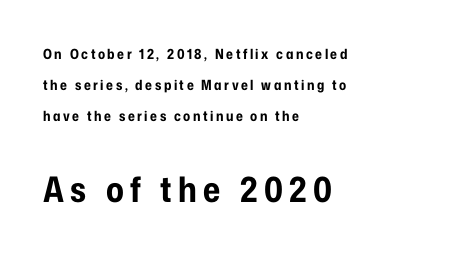
Of the two passages, the one underneath uses the larger point size. This sample has the flowing, uneven cadence of proportional lettering. Do the letters lean? They stand straight. Serifs: no, the terminals of the letterforms are clean. The characters look thick and weighty, a clear bold. Compared with a centered layout, this one pins lines to the left instead.
